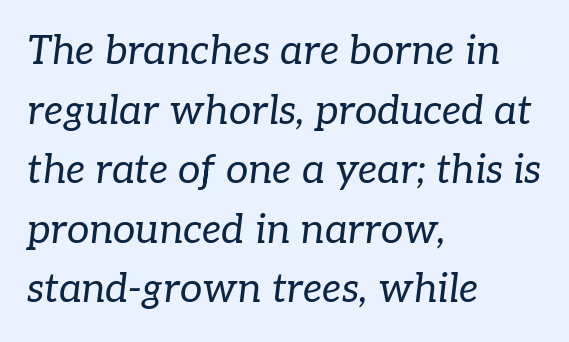
{"serif": "yes", "italic": "yes", "lean": "right", "slant_degrees": 7, "bold": "no", "weight": "regular", "width": "normal", "stroke_contrast": "low", "x_height": "medium", "monospaced": "no", "underline": "no", "align": "left", "line_spacing": "normal", "line_spacing_ratio": 1.49, "letter_spacing": "normal", "letter_spacing_em": 0.0, "glyph_px": 40}
